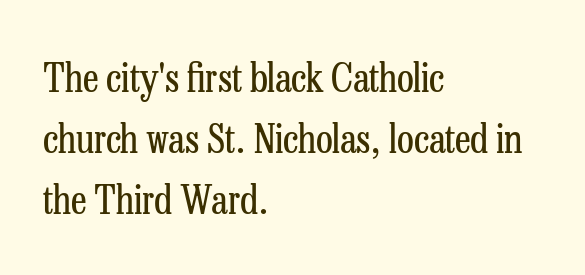
Vertical strokes here are truly vertical. Nobody drew a line under any word here. Yep, those are serifs on the letters. Counters stay open thanks to moderate or lighter strokes.
